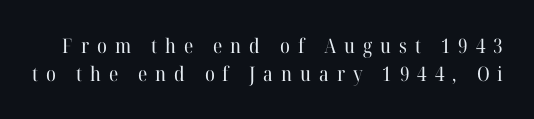
{"italic": "no", "bold": "no", "underline": "no", "line_spacing": "normal", "line_spacing_ratio": 1.41, "letter_spacing": "wide", "letter_spacing_em": 0.4, "glyph_px": 20}
